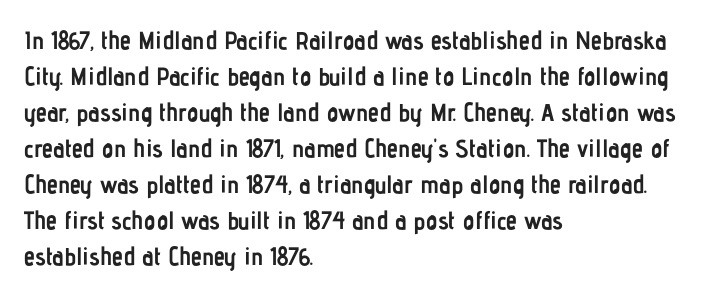
Nope, not italic — everything's standing straight. A normal amount of white space separates one row of letters from the next. Pretty heavy lettering here — definitely bold. Line starts are locked; line ends wander. Tracking here is standard; glyphs follow each other at the usual distance. Decoration check: the copy has no underline.
